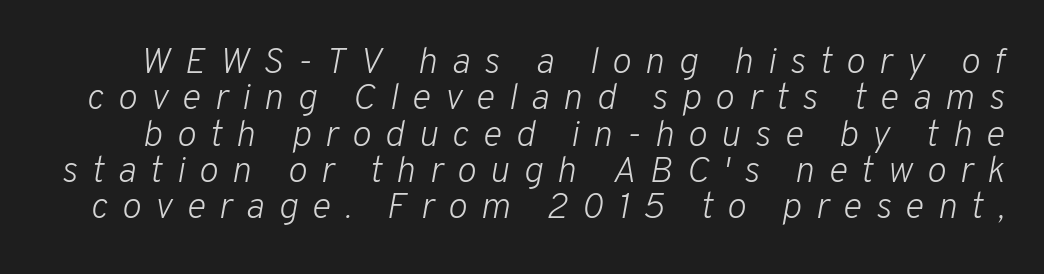
Glance below the letters and you will spot only blank space. This sample uses an oblique cut, with every glyph tilted off the vertical. The typeface has the unassuming heft of standard copy or less. Here the designer chose a conventional face with non-uniform glyph widths.
